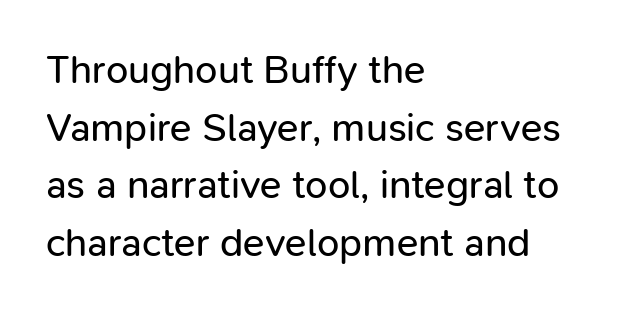
{"serif": "no", "italic": "no", "bold": "no", "weight": "regular", "width": "normal", "stroke_contrast": "low", "x_height": "medium", "monospaced": "no", "underline": "no", "align": "left", "line_spacing": "normal", "line_spacing_ratio": 1.44, "letter_spacing": "normal", "letter_spacing_em": 0.0, "glyph_px": 40}
